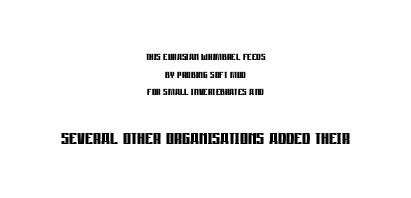
The image shows 25 px bold type, upright; set centered, normal line spacing (1.26x), normal letter spacing, not underlined; the second (bottom) block is 1.79x larger.
